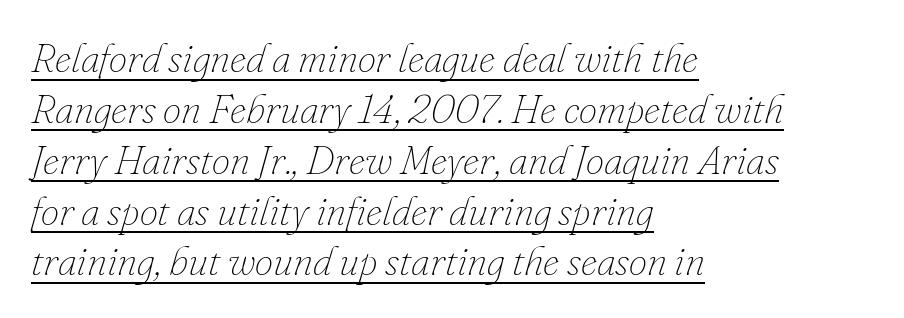
The image shows 41 px thin type, italic (leaning right); set left-aligned, line spacing 1.24x, normal letter spacing, underlined; low stroke contrast and a small x-height.
